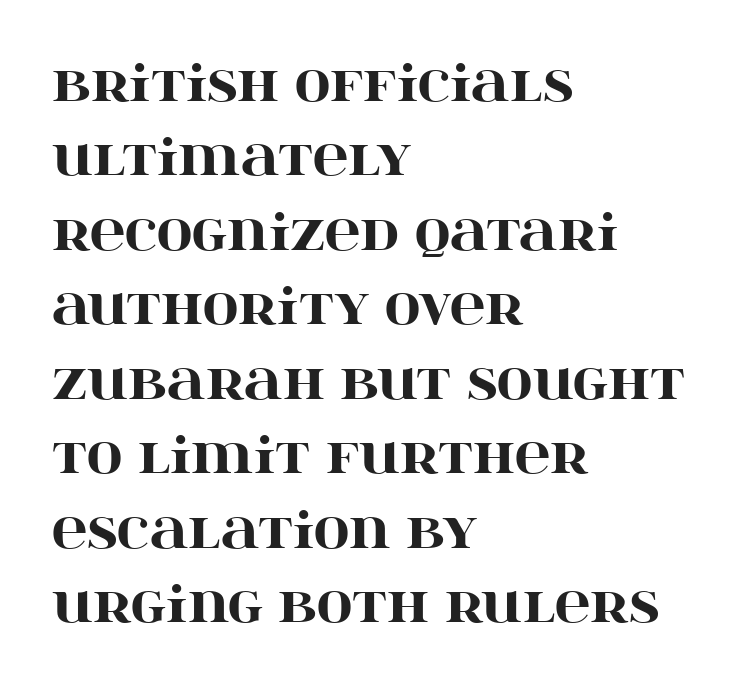
Q: Is the text bold? A: Yes.
Q: Is the text italic (slanted)? A: No, it is upright.
Q: Is the typeface a serif or a sans-serif typeface? A: Serif.
Q: Is the text underlined? A: No.
Q: How is the paragraph aligned? A: Left-aligned.
Q: Is the spacing between letters normal or unusually wide? A: Normal.
Q: Is the spacing between lines tight, normal or loose? A: Normal.
Q: Width (condensed, normal, or wide)? A: Wide.
Q: Stroke contrast? A: High.
Q: x-height? A: Large.
Q: Monospaced? A: No.
